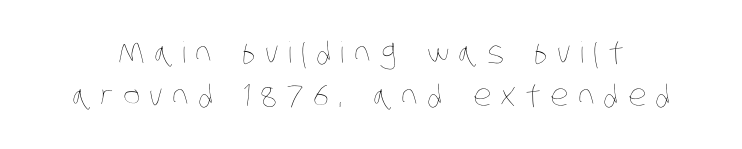
You could only call the tracking loose — the letters float apart. Stroke thickness stays within the range of a standard reading face or lighter. The glyphs are unaccompanied by any horizontal stroke below them. The rows are spaced the way most documents space them. This sample has the flowing, uneven cadence of proportional lettering.
